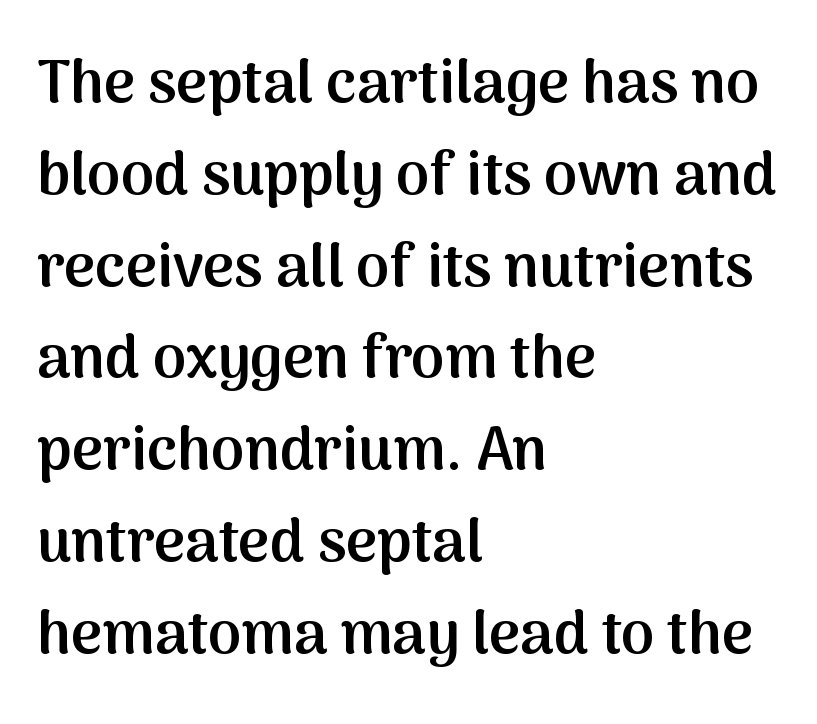
{"serif": "no", "italic": "no", "bold": "semi", "weight": "semibold", "width": "normal", "stroke_contrast": "medium", "x_height": "medium", "monospaced": "no", "underline": "no", "align": "left", "line_spacing": "normal", "line_spacing_ratio": 1.53, "letter_spacing": "normal", "letter_spacing_em": 0.0, "glyph_px": 60}
